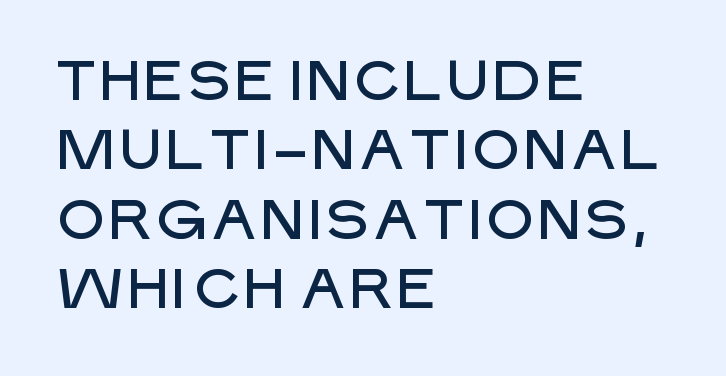
Short and long lines alike share a common starting point at left. Ordinary non-slanted type is in use. I'd call this a sans setting — the letters go barefoot. The face used here is proportionally spaced, like ordinary book or web type. Only glyphs here, with clear space below each row.
